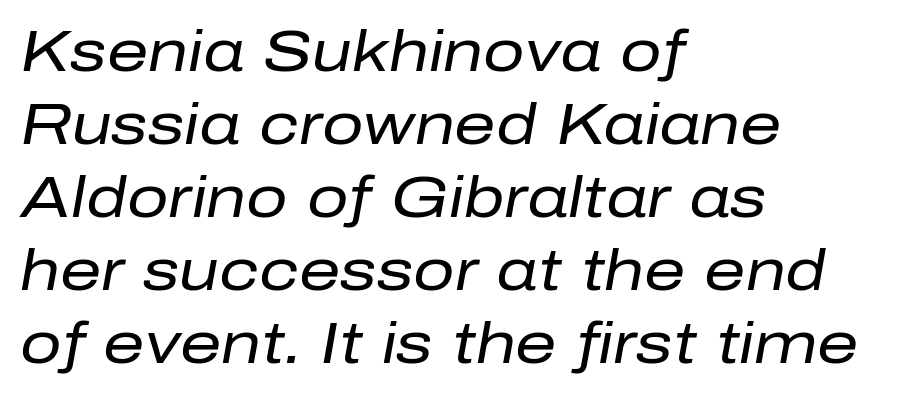
The image shows 58 px regular-weight type, italic (leaning right); set left-aligned, normal line spacing (1.26x), normal letter spacing, not underlined; low stroke contrast and a medium x-height.
